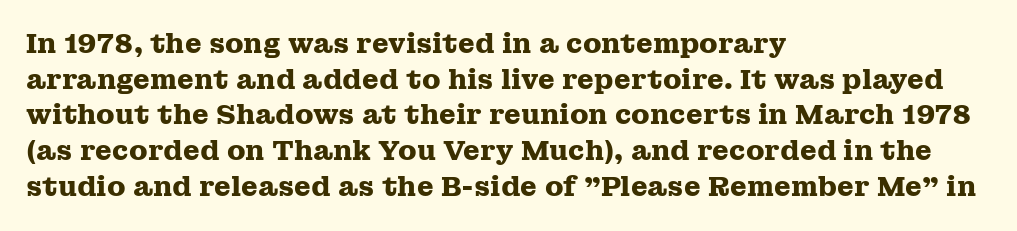
Q: Is the text bold? A: Yes.
Q: Is the text italic (slanted)? A: No, it is upright.
Q: Is the text underlined? A: No.
Q: How is the paragraph aligned? A: Left-aligned.
Q: Is the spacing between letters normal or unusually wide? A: Normal.
Q: Is the spacing between lines tight, normal or loose? A: Normal.
